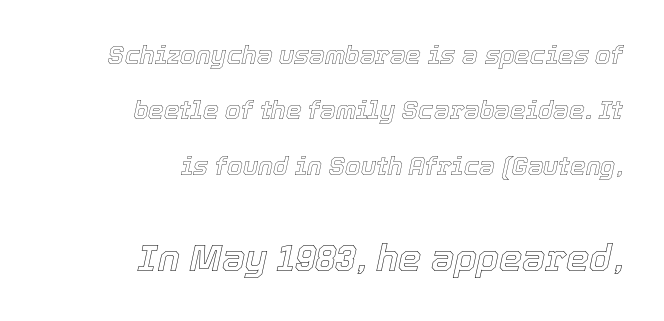
Caption: standard tracking, unaltered. Is there much room between lines? Yes — plenty of vertical air separates them. Reading top to bottom, the characters get bigger at the block break. Letters rest on an invisible, unmarked baseline. You could not count columns in this text — the font is proportionally spaced. There's an unmistakable incline to the writing here.
